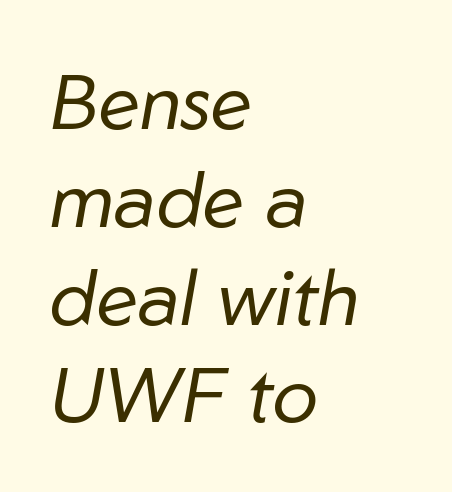
Q: Is the text bold? A: No.
Q: Is the text italic (slanted)? A: Yes, it leans right by about 10 degrees.
Q: Is the text underlined? A: No.
Q: How is the paragraph aligned? A: Left-aligned.
Q: Is the spacing between letters normal or unusually wide? A: Normal.
Q: Is the spacing between lines tight, normal or loose? A: Normal.
Q: Width (condensed, normal, or wide)? A: Normal.
Q: Stroke contrast? A: Low.
Q: x-height? A: Medium.
Q: Monospaced? A: No.
